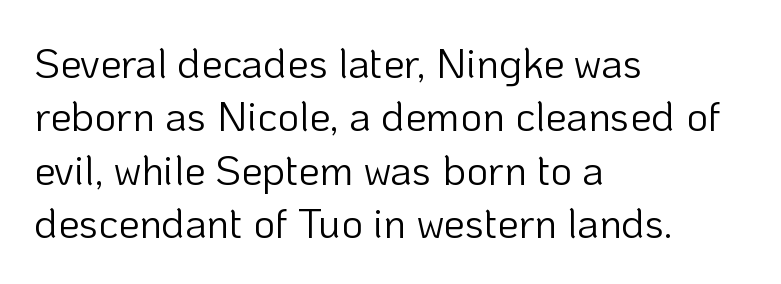
The image shows 42 px light sans-serif type, upright; set left-aligned, normal line spacing (1.27x), normal letter spacing, not underlined; low stroke contrast and a medium x-height.
